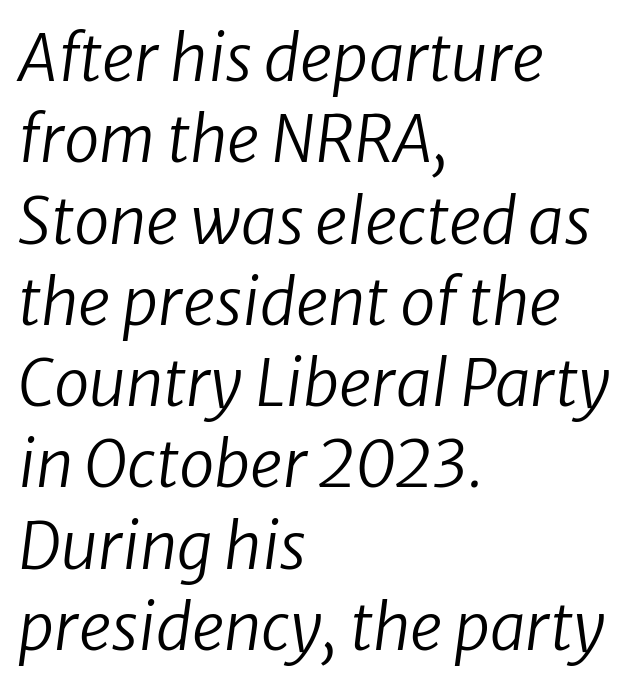
Q: Is the text bold? A: No.
Q: Is the typeface a serif or a sans-serif typeface? A: Sans-serif.
Q: Is the text underlined? A: No.
Q: How is the paragraph aligned? A: Left-aligned.
Q: Is the spacing between letters normal or unusually wide? A: Normal.
Q: Is the spacing between lines tight, normal or loose? A: Normal.
Q: Width (condensed, normal, or wide)? A: Normal.
Q: Stroke contrast? A: Low.
Q: x-height? A: Medium.
Q: Monospaced? A: No.
